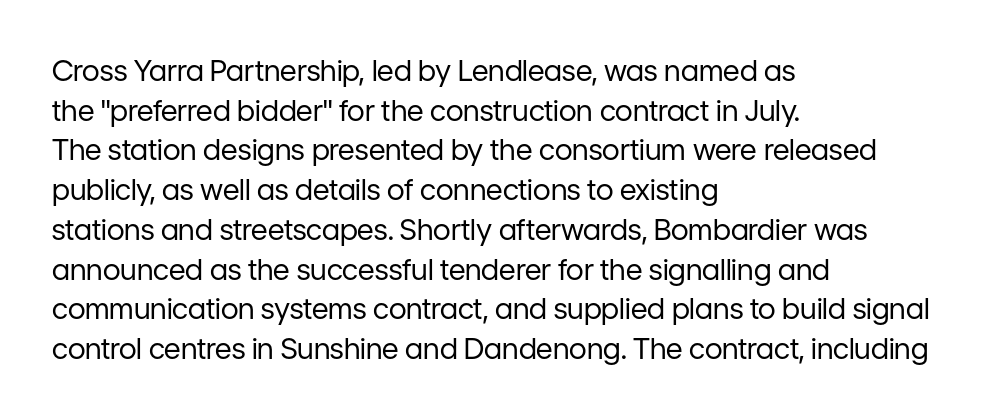
{"serif": "no", "italic": "no", "bold": "no", "weight": "regular", "width": "normal", "stroke_contrast": "low", "x_height": "medium", "monospaced": "no", "underline": "no", "align": "left", "line_spacing": "normal", "line_spacing_ratio": 1.37, "letter_spacing": "normal", "letter_spacing_em": 0.0, "glyph_px": 29}
